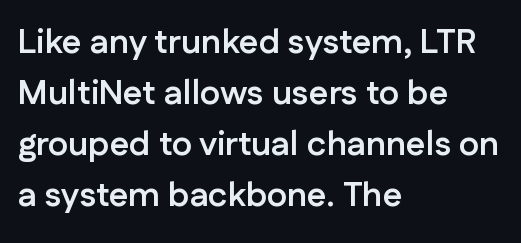
Honestly, the row spacing looks completely unremarkable. Emphasis by weight is at full strength: bold. Every row of glyphs begins at an identical x-position on the left. Think of a printed novel: that variable character pitch is what you see here.
